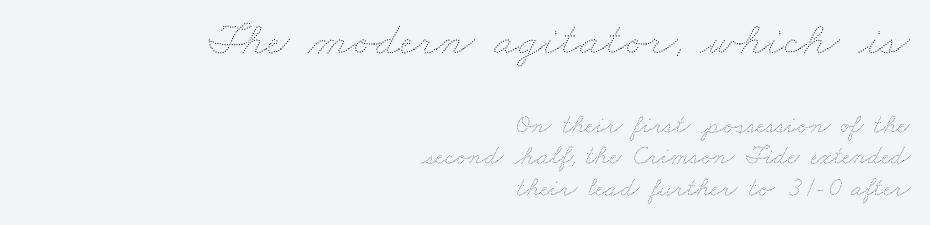
{"bold": "no", "weight": "thin", "width": "wide", "stroke_contrast": "medium", "x_height": "small", "monospaced": "no", "underline": "no", "align": "right", "line_spacing_ratio": 1.16, "letter_spacing": "normal", "letter_spacing_em": 0.0, "larger_block": "first", "size_ratio": 1.78, "glyph_px": 48}
